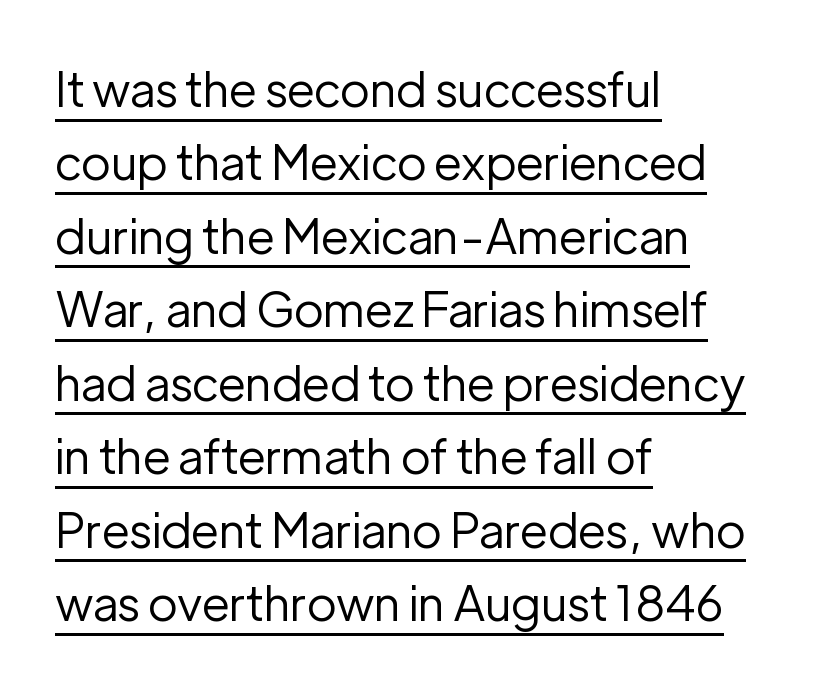
{"serif": "no", "italic": "no", "bold": "no", "weight": "regular", "width": "normal", "stroke_contrast": "low", "x_height": "medium", "monospaced": "no", "underline": "yes", "align": "left", "line_spacing": "normal", "line_spacing_ratio": 1.53, "letter_spacing": "normal", "letter_spacing_em": 0.0, "glyph_px": 48}
